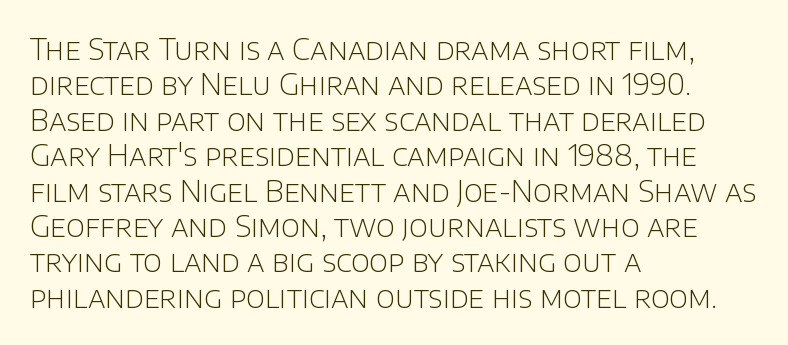
Q: Is the text bold? A: No.
Q: Is the text italic (slanted)? A: No, it is upright.
Q: Is the typeface a serif or a sans-serif typeface? A: Sans-serif.
Q: Is the text underlined? A: No.
Q: How is the paragraph aligned? A: Left-aligned.
Q: Is the spacing between letters normal or unusually wide? A: Normal.
Q: Width (condensed, normal, or wide)? A: Normal.
Q: Stroke contrast? A: Low.
Q: x-height? A: Large.
Q: Monospaced? A: No.
